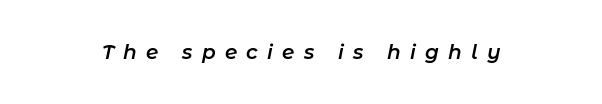
Q: Is the text bold? A: Semi-bold.
Q: Is the text italic (slanted)? A: Yes, it leans right by about 11 degrees.
Q: Is the text underlined? A: No.
Q: Is the spacing between letters normal or unusually wide? A: Unusually wide.
